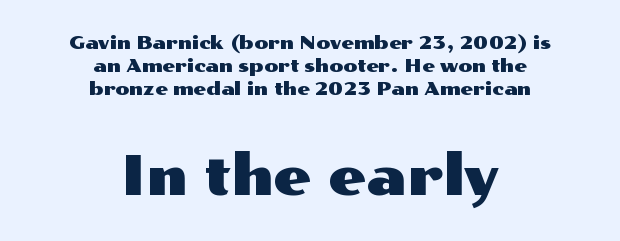
The image shows 54 px wide sans-serif type, upright; set centered, normal line spacing (1.27x), normal letter spacing, not underlined; the second (bottom) block is 3.0x larger; medium stroke contrast and a medium x-height.
